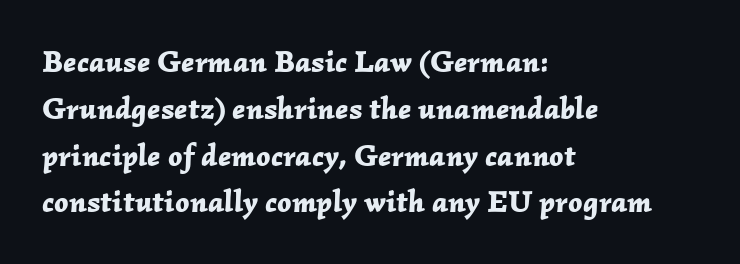
{"italic": "yes", "lean": "right", "slant_degrees": 2, "bold": "yes", "weight": "bold", "width": "normal", "stroke_contrast": "low", "x_height": "medium", "monospaced": "no", "underline": "no", "align": "left", "line_spacing": "normal", "line_spacing_ratio": 1.51, "letter_spacing": "normal", "letter_spacing_em": 0.0, "glyph_px": 31}
